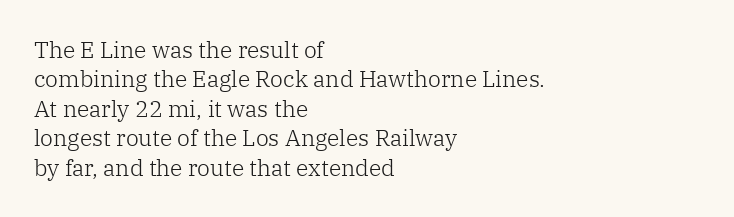
The image shows 23 px text type, upright; set left-aligned, normal line spacing (1.28x), normal letter spacing, not underlined.
